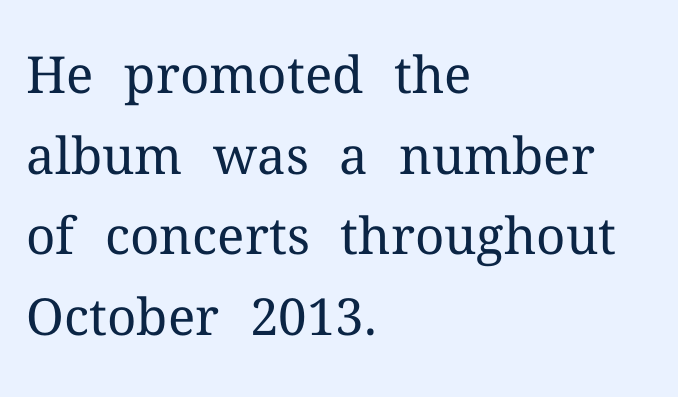
Q: Is the text bold? A: No.
Q: Is the text italic (slanted)? A: No, it is upright.
Q: Is the typeface a serif or a sans-serif typeface? A: Serif.
Q: Is the text underlined? A: No.
Q: How is the paragraph aligned? A: Left-aligned.
Q: Is the spacing between letters normal or unusually wide? A: Normal.
Q: Is the spacing between lines tight, normal or loose? A: Normal.
Q: Width (condensed, normal, or wide)? A: Normal.
Q: Stroke contrast? A: Medium.
Q: x-height? A: Medium.
Q: Monospaced? A: No.
